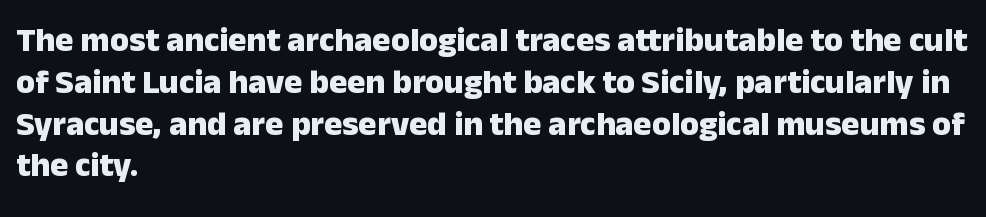
The image shows 34 px heavy sans-serif type, upright; set left-aligned, line spacing 1.23x, normal letter spacing, not underlined; low stroke contrast and a medium x-height.
